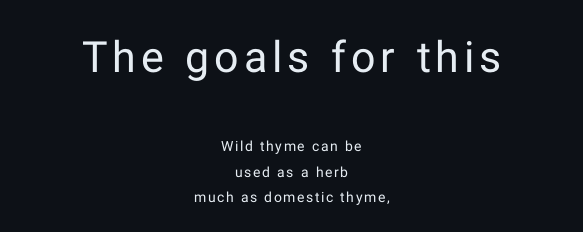
Posture: vertical. Short and long lines alike share a common midpoint. A clean baseline with only descenders dipping below it. Here the designer chose a conventional face with non-uniform glyph widths. Examine the stroke ends and you'll find no serifs.
